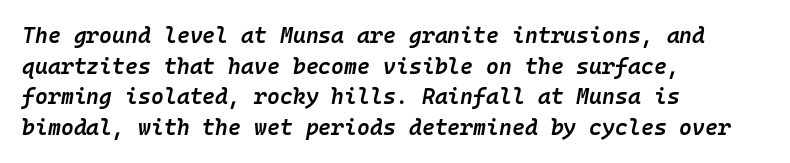
Vertically, the passage feels balanced, rows spaced as you'd expect. Does the lettering tilt? It does — this is italic. Left-aligned paragraph, ragged on the right. Underlining? Definitely not there. These lines keep a tight, regular rhythm from letter to letter.
